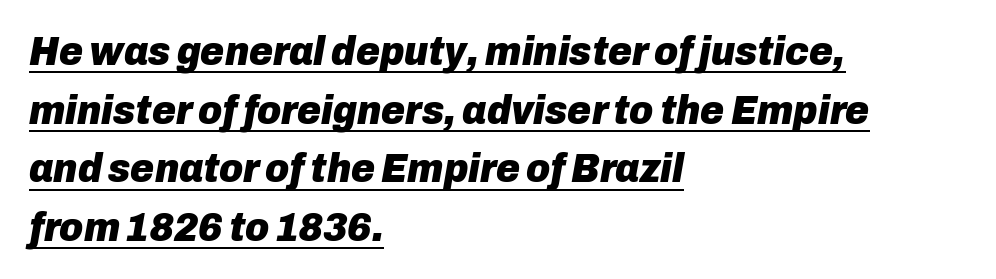
{"italic": "yes", "lean": "right", "slant_degrees": 10, "bold": "yes", "weight": "heavy", "width": "normal", "stroke_contrast": "low", "x_height": "medium", "monospaced": "no", "underline": "yes", "align": "left", "line_spacing": "normal", "line_spacing_ratio": 1.43, "letter_spacing": "normal", "letter_spacing_em": 0.0, "glyph_px": 41}
